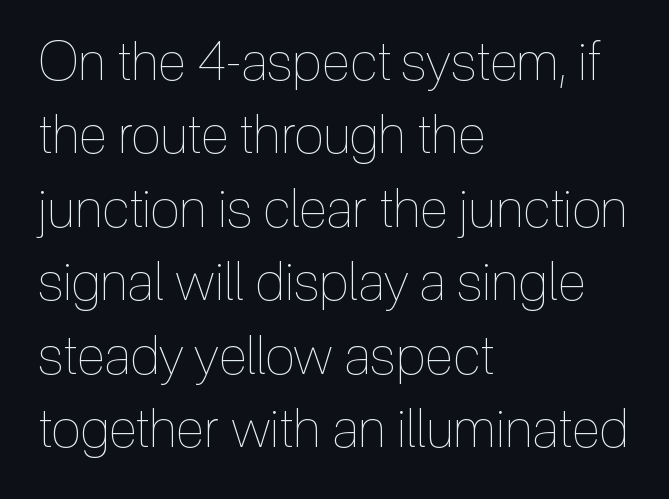
{"italic": "no", "bold": "no", "weight": "thin", "width": "condensed", "x_height": "medium", "monospaced": "no", "underline": "no", "align": "left", "line_spacing": "normal", "line_spacing_ratio": 1.36, "letter_spacing": "normal", "letter_spacing_em": 0.0, "glyph_px": 54}
